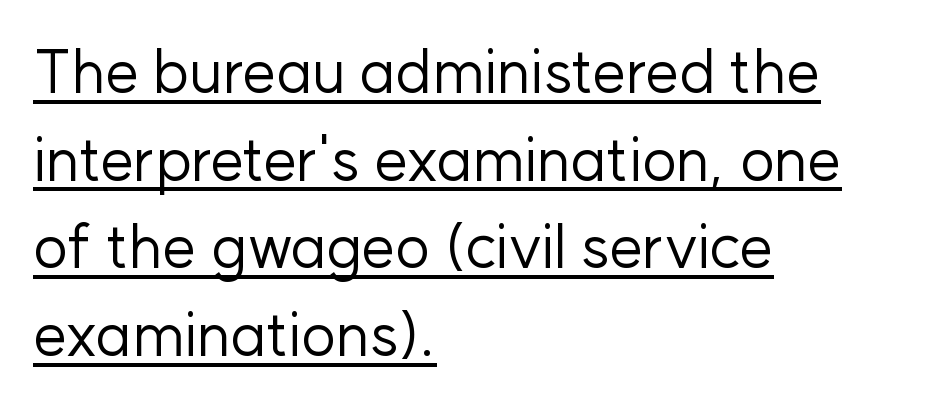
The image shows 60 px regular-weight sans-serif type, upright; set left-aligned, normal line spacing (1.46x), normal letter spacing, underlined; low stroke contrast and a medium x-height.
